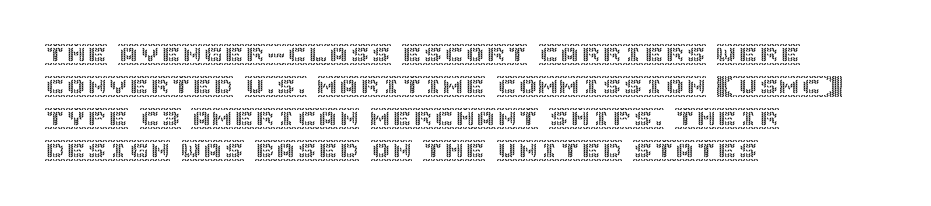
Q: Is the text italic (slanted)? A: No, it is upright.
Q: Is the text underlined? A: No.
Q: How is the paragraph aligned? A: Left-aligned.
Q: Is the spacing between letters normal or unusually wide? A: Normal.
Q: Is the spacing between lines tight, normal or loose? A: Normal.
